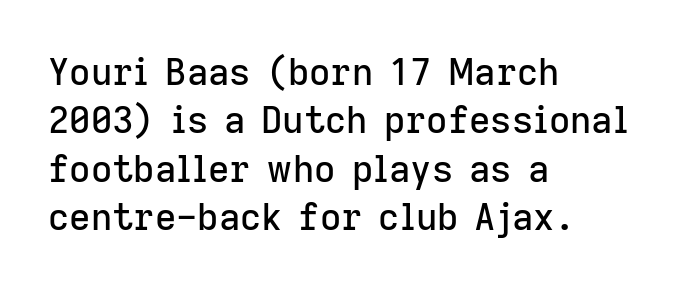
These lines keep a tight, regular rhythm from letter to letter. Classification — sans serif. The string is rendered with underlining switched off. These lines are rendered in a variable-pitch font.
